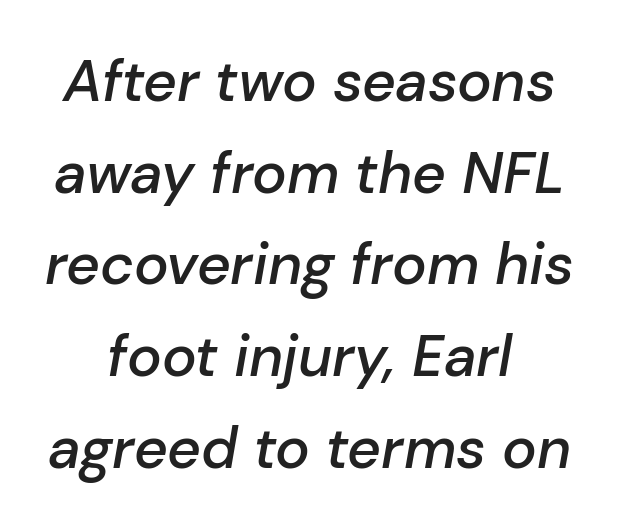
The image shows 58 px semibold type, italic (leaning right); set centered, normal line spacing (1.58x), normal letter spacing, not underlined; low stroke contrast and a medium x-height.
